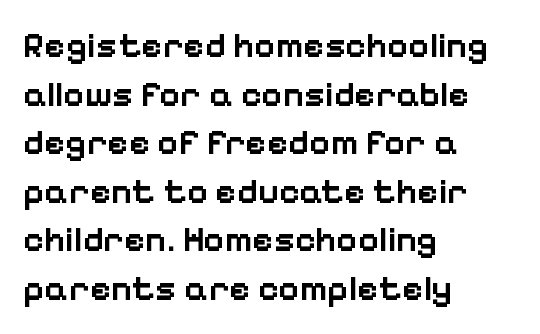
{"serif": "no", "italic": "no", "bold": "semi", "weight": "semibold", "width": "normal", "stroke_contrast": "low", "x_height": "medium", "monospaced": "no", "underline": "no", "align": "left", "line_spacing": "normal", "line_spacing_ratio": 1.35, "letter_spacing": "normal", "letter_spacing_em": 0.0, "glyph_px": 36}
